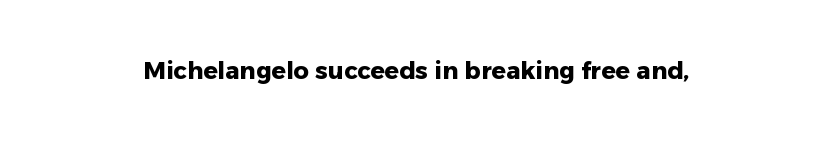
Q: Is the text bold? A: Yes.
Q: Is the text italic (slanted)? A: No, it is upright.
Q: Is the text underlined? A: No.
Q: Is the spacing between letters normal or unusually wide? A: Normal.
